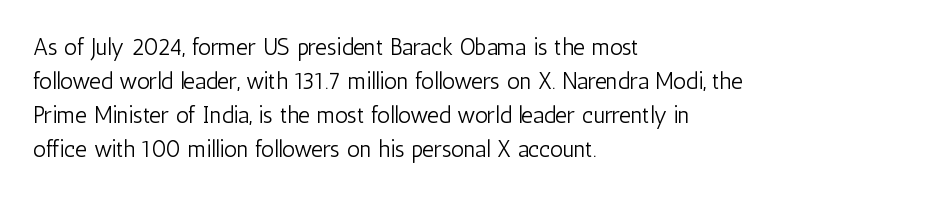
Q: Is the text bold? A: No.
Q: Is the text italic (slanted)? A: No, it is upright.
Q: Is the text underlined? A: No.
Q: How is the paragraph aligned? A: Left-aligned.
Q: Is the spacing between letters normal or unusually wide? A: Normal.
Q: Is the spacing between lines tight, normal or loose? A: Normal.
